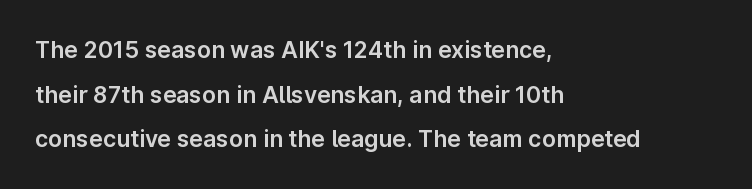
{"italic": "no", "underline": "no", "align": "left", "line_spacing": "loose", "line_spacing_ratio": 1.94, "letter_spacing": "normal", "letter_spacing_em": 0.0, "glyph_px": 23}
